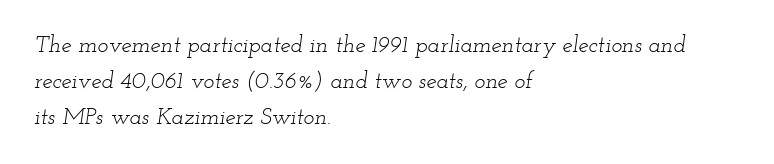
The image shows 23 px text type, italic (leaning right); set left-aligned, normal line spacing (1.56x), normal letter spacing, not underlined.
